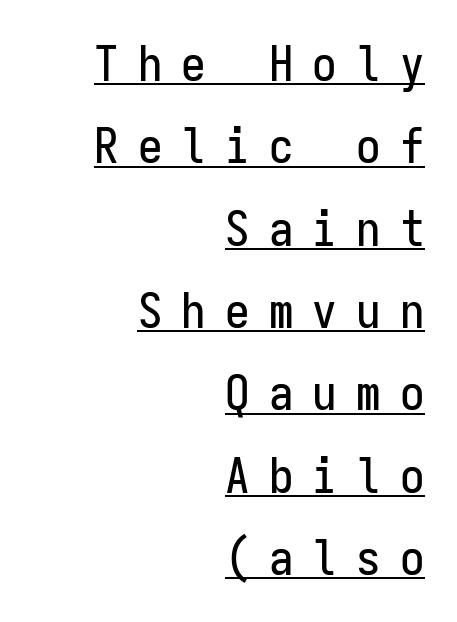
What decoration does the sample have? An underline. The rendering uses typewriter-style spacing with identical character cells. You can tell from the bare stems that sans-serif type was used. This sample keeps an unexceptional amount of space between lines. Horizontal alignment here is rightward, an uncommon choice for prose. Observe the wide spacing: letters keep a clear distance from each other.
